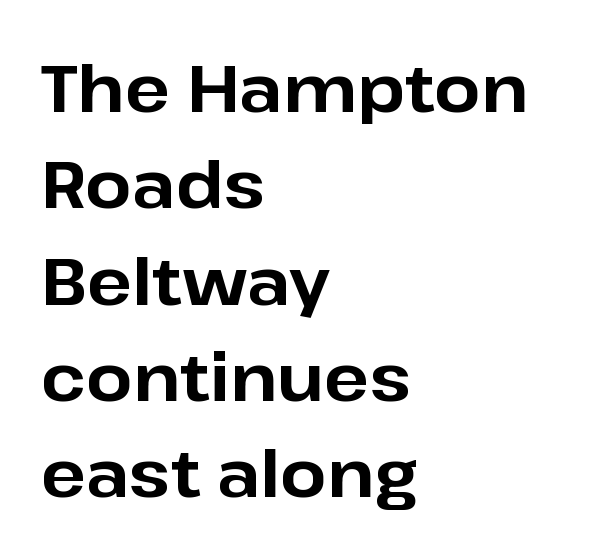
Q: Is the text bold? A: Yes.
Q: Is the text italic (slanted)? A: No, it is upright.
Q: Is the typeface a serif or a sans-serif typeface? A: Sans-serif.
Q: Is the text underlined? A: No.
Q: How is the paragraph aligned? A: Left-aligned.
Q: Is the spacing between letters normal or unusually wide? A: Normal.
Q: Is the spacing between lines tight, normal or loose? A: Normal.
Q: Width (condensed, normal, or wide)? A: Normal.
Q: Stroke contrast? A: Low.
Q: x-height? A: Medium.
Q: Monospaced? A: No.
